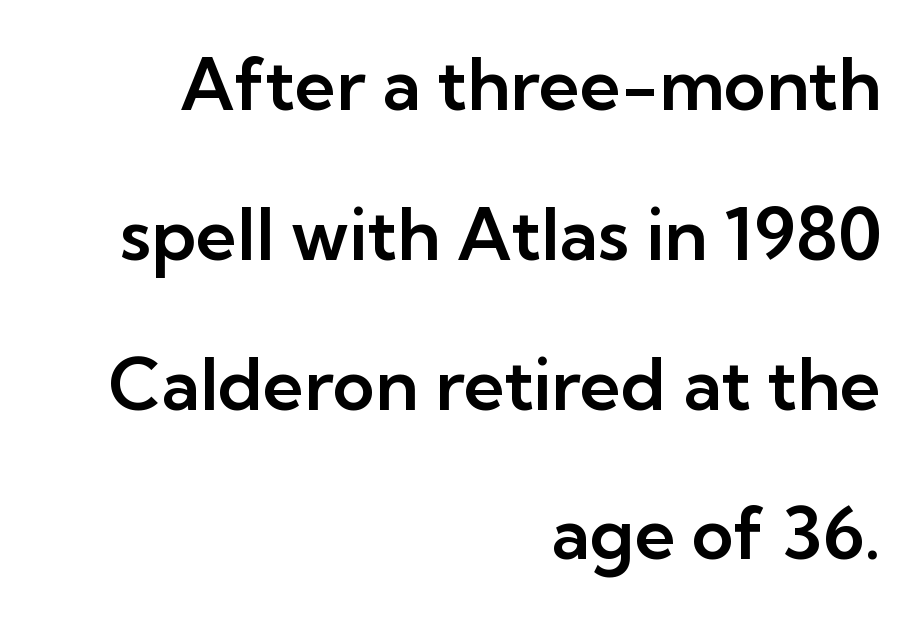
{"serif": "no", "italic": "no", "width": "normal", "stroke_contrast": "low", "x_height": "medium", "monospaced": "no", "underline": "no", "align": "right", "line_spacing": "loose", "line_spacing_ratio": 2.08, "letter_spacing": "normal", "letter_spacing_em": 0.0, "glyph_px": 72}
